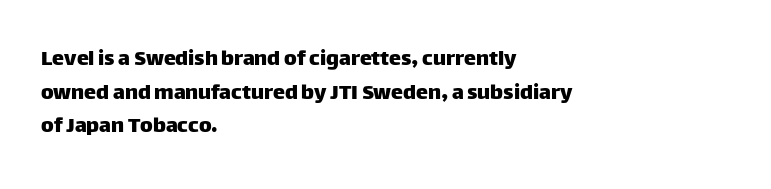
The image shows 24 px text type, upright; set left-aligned, normal line spacing (1.4x), normal letter spacing, not underlined.
